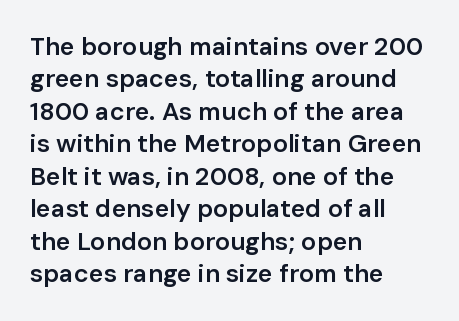
The type is set solid horizontally, with unmodified tracking. Check the space under the baseline: it is left empty. In terms of weight, the rendering is demibold, just under bold. This is the regular roman posture of the typeface.
